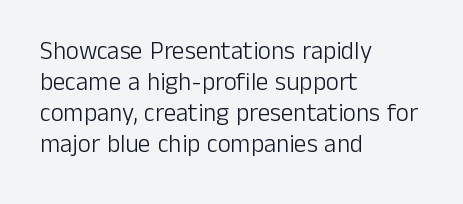
{"italic": "no", "bold": "no", "underline": "no", "align": "left", "line_spacing_ratio": 1.24, "letter_spacing": "normal", "letter_spacing_em": 0.0, "glyph_px": 25}
